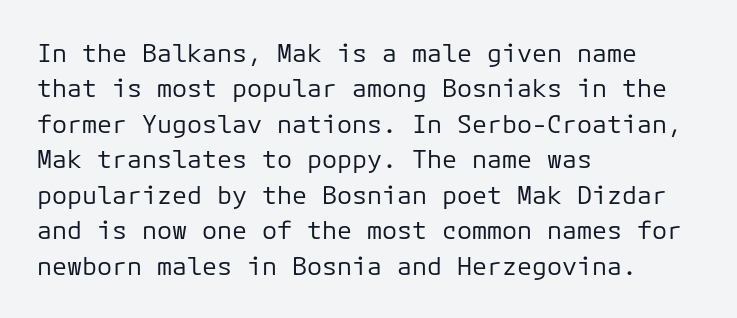
The image shows 25 px text type, upright; set left-aligned, normal line spacing (1.42x), normal letter spacing, not underlined.
